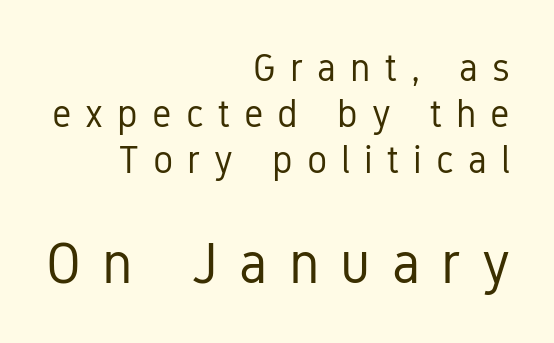
The image shows 57 px regular-weight, condensed sans-serif type, upright; set right-aligned, line spacing 1.21x, unusually wide letter spacing (+0.37 em), not underlined; the second (bottom) block is 1.5x larger; low stroke contrast and a medium x-height.
